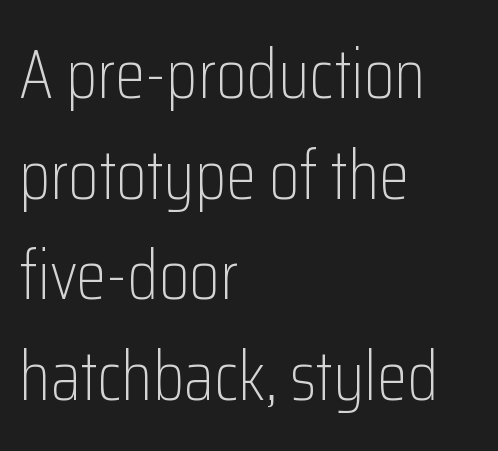
The image shows 69 px light, condensed sans-serif type, upright; set left-aligned, normal line spacing (1.46x), normal letter spacing, not underlined; low stroke contrast and a medium x-height.
